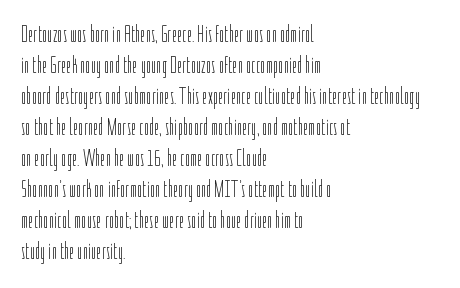
{"italic": "no", "bold": "no", "underline": "no", "align": "left", "line_spacing": "normal", "line_spacing_ratio": 1.35, "letter_spacing": "normal", "letter_spacing_em": 0.0, "glyph_px": 23}
